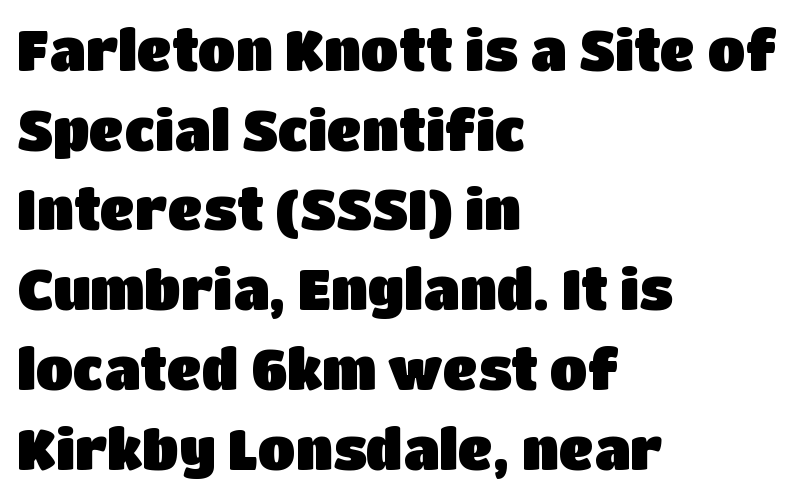
{"serif": "no", "italic": "no", "width": "normal", "stroke_contrast": "low", "x_height": "large", "monospaced": "no", "underline": "no", "align": "left", "line_spacing": "normal", "line_spacing_ratio": 1.45, "letter_spacing": "normal", "letter_spacing_em": 0.0, "glyph_px": 55}
